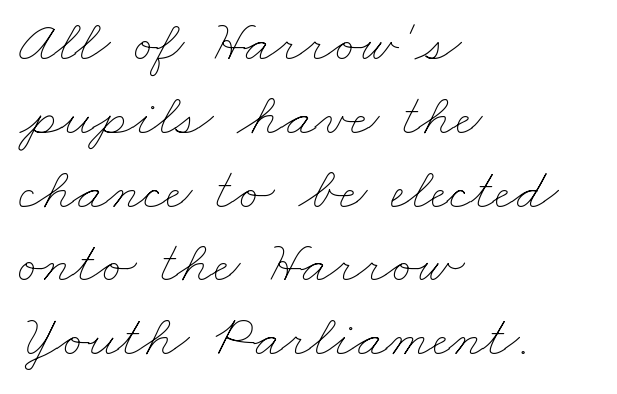
Q: Is the text bold? A: No.
Q: Is the text underlined? A: No.
Q: How is the paragraph aligned? A: Left-aligned.
Q: Is the spacing between letters normal or unusually wide? A: Normal.
Q: Width (condensed, normal, or wide)? A: Wide.
Q: Stroke contrast? A: Low.
Q: x-height? A: Small.
Q: Monospaced? A: No.
